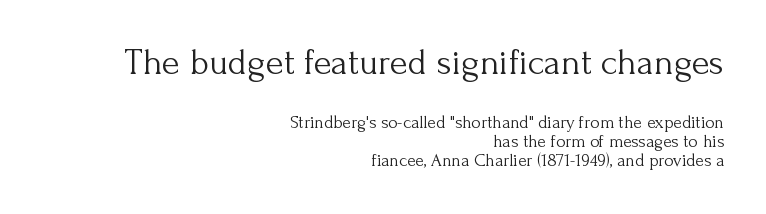
Q: Is the text bold? A: No.
Q: Is the text italic (slanted)? A: No, it is upright.
Q: Is the typeface a serif or a sans-serif typeface? A: Serif.
Q: Is the text underlined? A: No.
Q: How is the paragraph aligned? A: Right-aligned.
Q: Is the spacing between letters normal or unusually wide? A: Normal.
Q: Is the spacing between lines tight, normal or loose? A: Tight.
Q: Which block of text is set in a larger size, the first (top) or the second (bottom)? A: The first (top) one.
Q: Width (condensed, normal, or wide)? A: Normal.
Q: Stroke contrast? A: Medium.
Q: x-height? A: Small.
Q: Monospaced? A: No.
